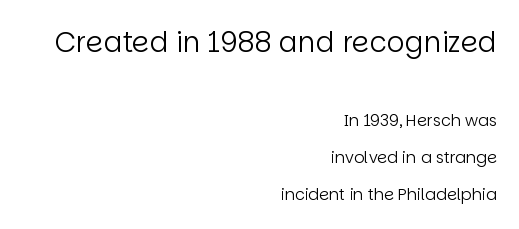
Posture: vertical. Proportional: the letters do not fall into vertical columns. Look at the glyph heights: the upper group is clearly the bigger setting. Observe the ordinary spacing: letters are neighbours, not strangers. The glyphs in this specimen are sans serif.
